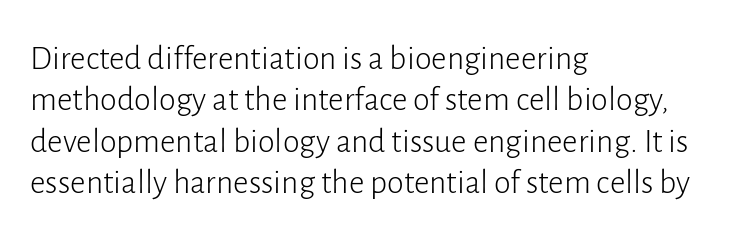
The image shows 34 px light sans-serif type, upright; set left-aligned, line spacing 1.22x, normal letter spacing, not underlined; low stroke contrast and a medium x-height.
